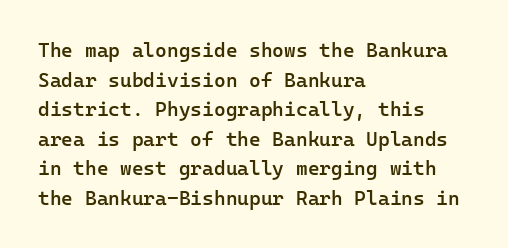
{"italic": "no", "bold": "semi", "underline": "no", "align": "left", "line_spacing": "normal", "line_spacing_ratio": 1.48, "letter_spacing": "normal", "letter_spacing_em": 0.0, "glyph_px": 20}
